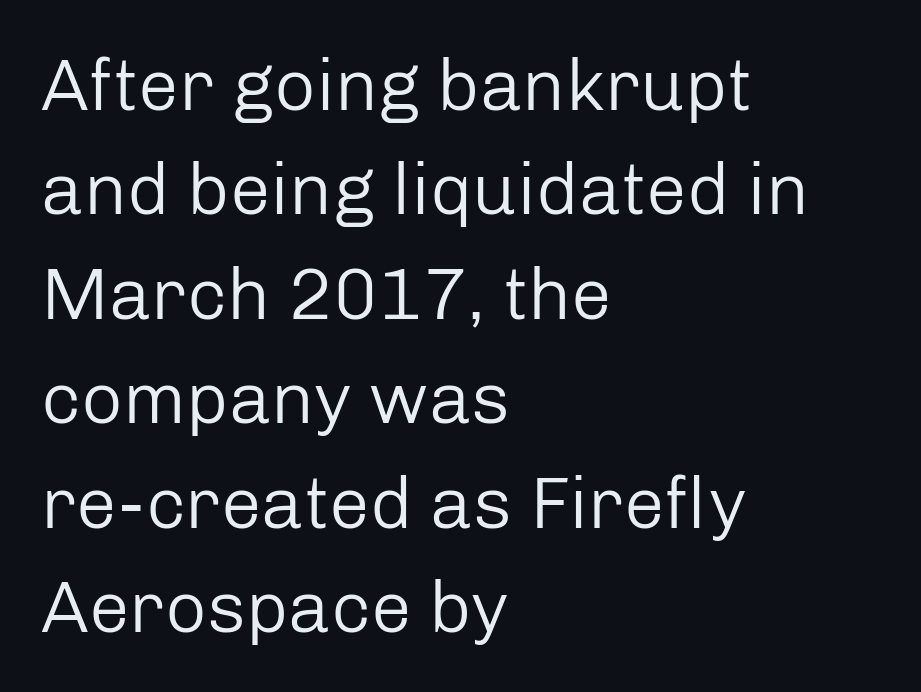
Q: Is the text bold? A: No.
Q: Is the text italic (slanted)? A: No, it is upright.
Q: Is the typeface a serif or a sans-serif typeface? A: Sans-serif.
Q: Is the text underlined? A: No.
Q: How is the paragraph aligned? A: Left-aligned.
Q: Is the spacing between letters normal or unusually wide? A: Normal.
Q: Is the spacing between lines tight, normal or loose? A: Normal.
Q: Width (condensed, normal, or wide)? A: Normal.
Q: Stroke contrast? A: Low.
Q: x-height? A: Medium.
Q: Monospaced? A: No.
